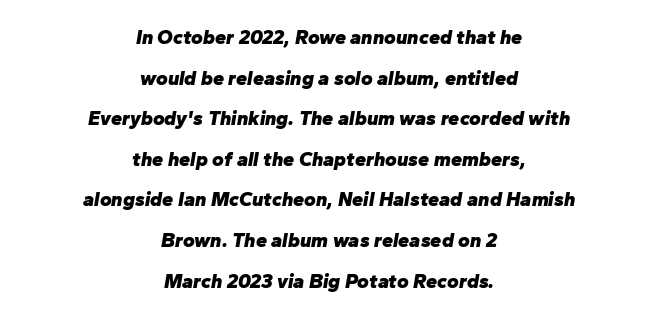
Q: Is the text bold? A: Yes.
Q: Is the text italic (slanted)? A: Yes, it leans right by about 10 degrees.
Q: Is the text underlined? A: No.
Q: How is the paragraph aligned? A: Centered.
Q: Is the spacing between letters normal or unusually wide? A: Normal.
Q: Is the spacing between lines tight, normal or loose? A: Loose.
